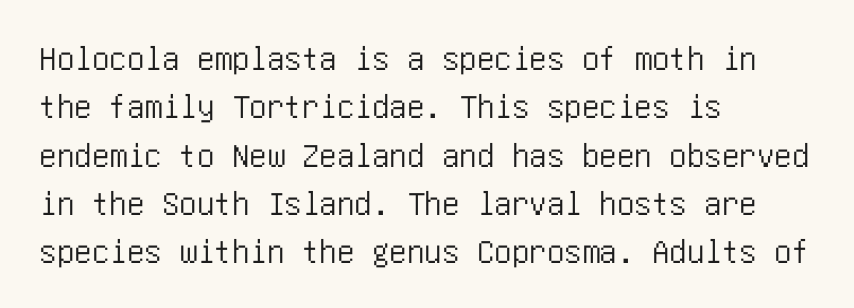
The image shows 35 px condensed sans-serif type, upright; set left-aligned, normal line spacing (1.38x), normal letter spacing, not underlined; low stroke contrast and a large x-height.
